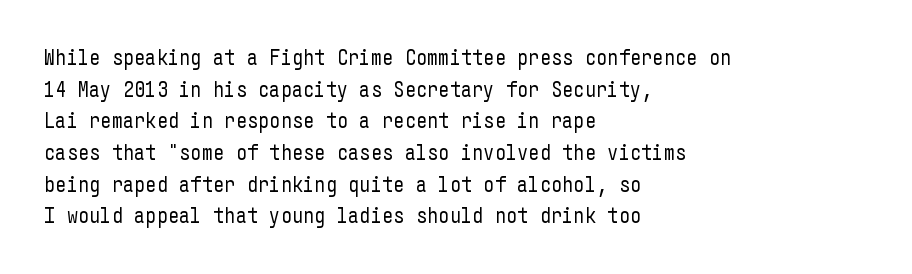
Q: Is the text bold? A: No.
Q: Is the text italic (slanted)? A: No, it is upright.
Q: Is the text underlined? A: No.
Q: How is the paragraph aligned? A: Left-aligned.
Q: Is the spacing between letters normal or unusually wide? A: Normal.
Q: Is the spacing between lines tight, normal or loose? A: Normal.
